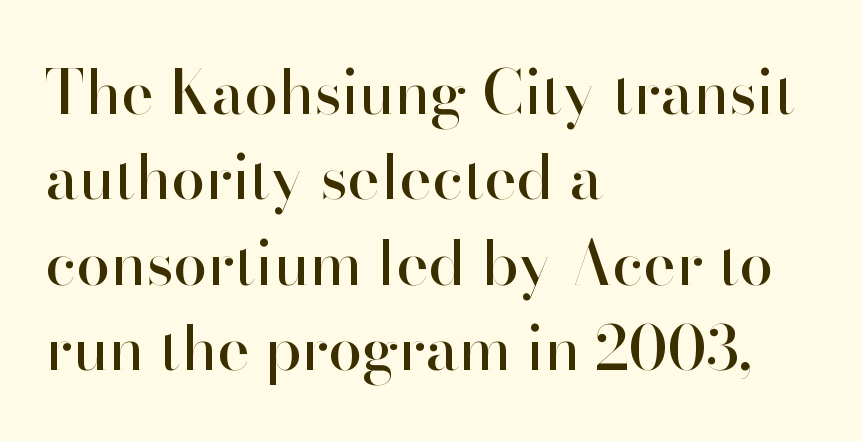
{"serif": "no", "italic": "no", "width": "normal", "stroke_contrast": "high", "x_height": "small", "monospaced": "no", "underline": "no", "align": "left", "line_spacing": "normal", "line_spacing_ratio": 1.4, "letter_spacing": "normal", "letter_spacing_em": 0.0, "glyph_px": 61}
